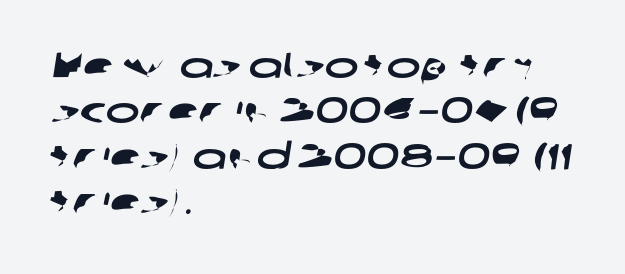
How would I describe the line gaps? Plain and ordinary. Caption: multi-line text, flush left, ragged right. Beneath every word, the page is bare. There is no visible air inserted between adjacent glyphs.
